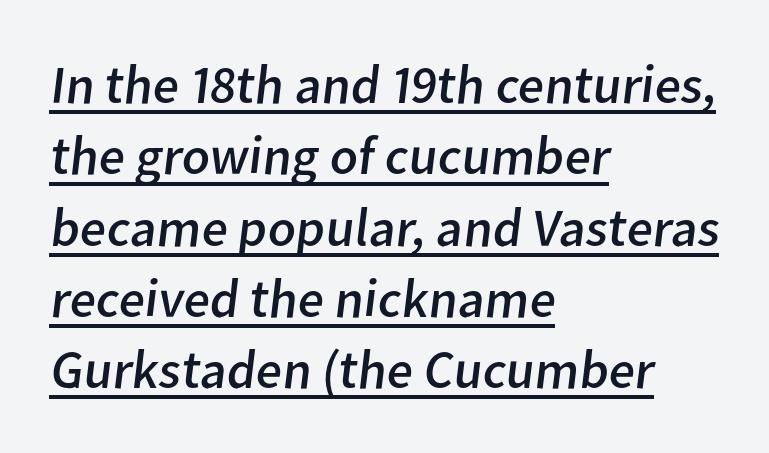
Q: Is the text bold? A: No.
Q: Is the typeface a serif or a sans-serif typeface? A: Sans-serif.
Q: Is the text underlined? A: Yes.
Q: How is the paragraph aligned? A: Left-aligned.
Q: Is the spacing between letters normal or unusually wide? A: Normal.
Q: Is the spacing between lines tight, normal or loose? A: Normal.
Q: Width (condensed, normal, or wide)? A: Normal.
Q: Stroke contrast? A: Low.
Q: x-height? A: Medium.
Q: Monospaced? A: No.
